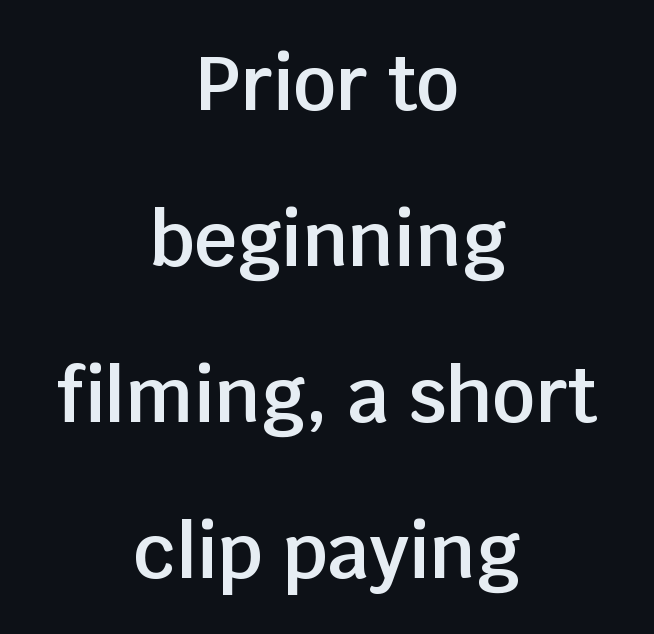
The image shows 75 px semibold sans-serif type, upright; set centered, loose line spacing (2.08x), normal letter spacing, not underlined; low stroke contrast and a large x-height.
